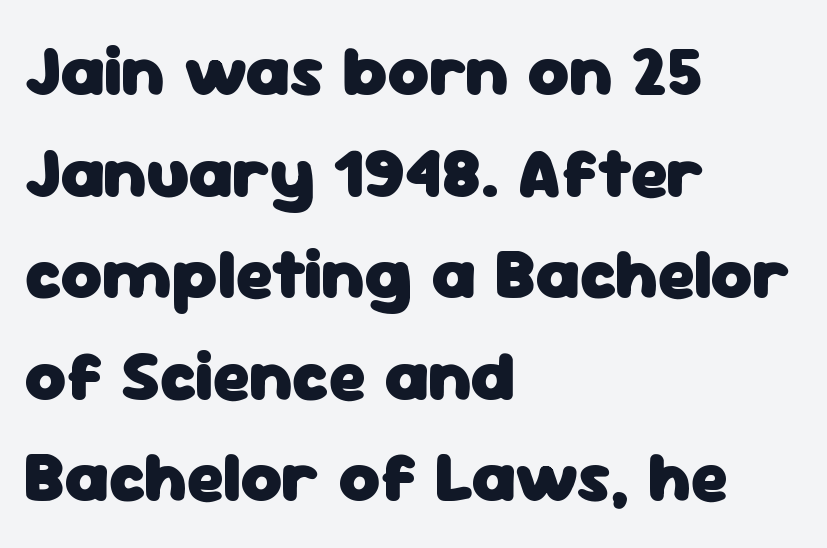
The image shows 71 px heavy sans-serif type, upright; set left-aligned, normal line spacing (1.43x), normal letter spacing, not underlined; low stroke contrast and a medium x-height.
